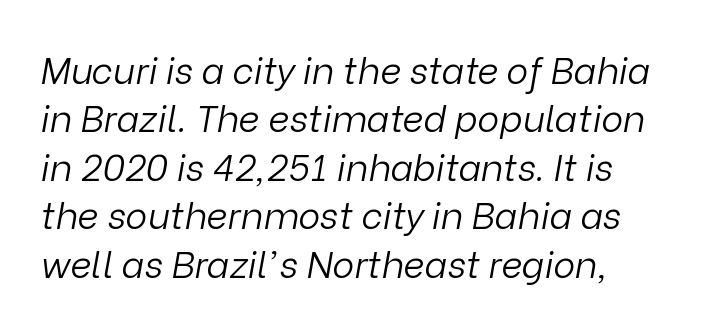
Regarding leading, the lines here are spaced in the standard way. Does extra space separate the letters? No, they use regular spacing. Which margin do the lines hug? The left one — the right edge is uneven. The letters look calm and open, with moderate or lighter stems. Spacing verdict: proportional, widths tailored to each character.
